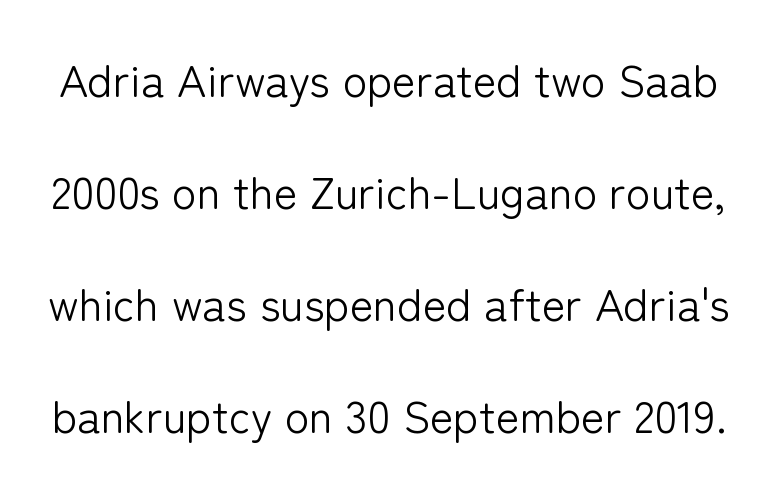
The image shows 45 px light sans-serif type, upright; set loose line spacing (2.49x), normal letter spacing, not underlined; low stroke contrast and a medium x-height.
